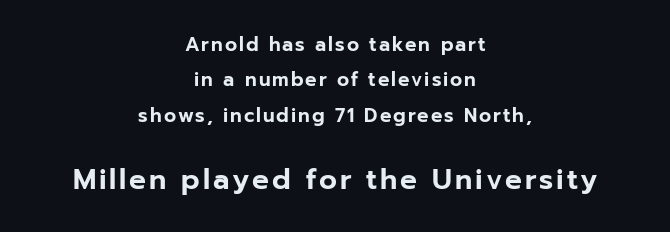
Q: Is the text italic (slanted)? A: No, it is upright.
Q: Is the typeface a serif or a sans-serif typeface? A: Sans-serif.
Q: Is the text underlined? A: No.
Q: How is the paragraph aligned? A: Centered.
Q: Which block of text is set in a larger size, the first (top) or the second (bottom)? A: The second (bottom) one.
Q: Width (condensed, normal, or wide)? A: Normal.
Q: Stroke contrast? A: Low.
Q: x-height? A: Medium.
Q: Monospaced? A: No.
